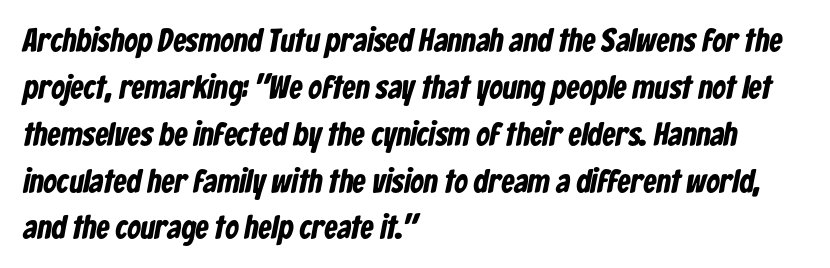
{"serif": "no", "bold": "yes", "weight": "bold", "width": "condensed", "stroke_contrast": "low", "x_height": "medium", "monospaced": "no", "underline": "no", "align": "left", "line_spacing": "normal", "line_spacing_ratio": 1.42, "letter_spacing": "normal", "letter_spacing_em": 0.0, "glyph_px": 33}
